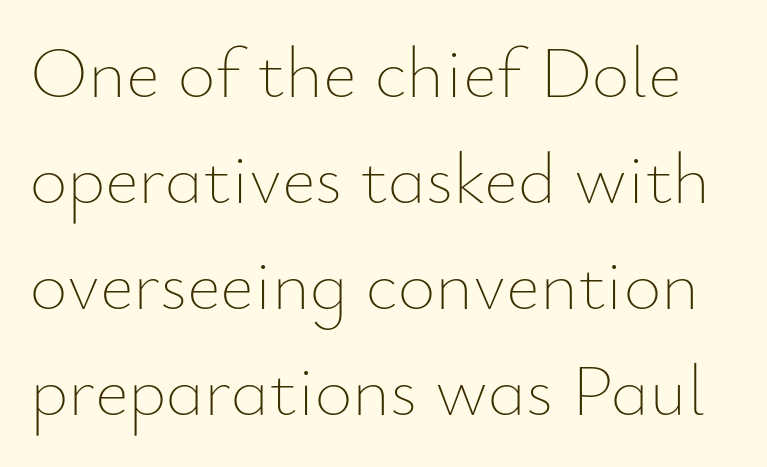
Q: Is the text bold? A: No.
Q: Is the text italic (slanted)? A: No, it is upright.
Q: Is the text underlined? A: No.
Q: Is the spacing between letters normal or unusually wide? A: Normal.
Q: Is the spacing between lines tight, normal or loose? A: Normal.
Q: Width (condensed, normal, or wide)? A: Normal.
Q: Stroke contrast? A: Low.
Q: x-height? A: Small.
Q: Monospaced? A: No.
